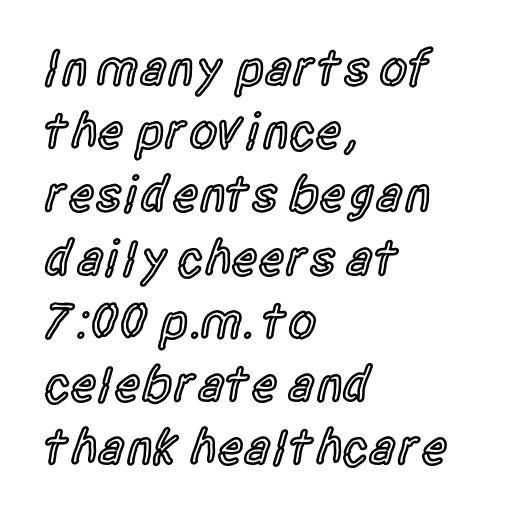
Q: Is the text bold? A: Semi-bold.
Q: Is the text italic (slanted)? A: Yes.
Q: Is the typeface a serif or a sans-serif typeface? A: Sans-serif.
Q: Is the text underlined? A: No.
Q: How is the paragraph aligned? A: Left-aligned.
Q: Is the spacing between letters normal or unusually wide? A: Normal.
Q: Width (condensed, normal, or wide)? A: Condensed.
Q: x-height? A: Large.
Q: Monospaced? A: No.
